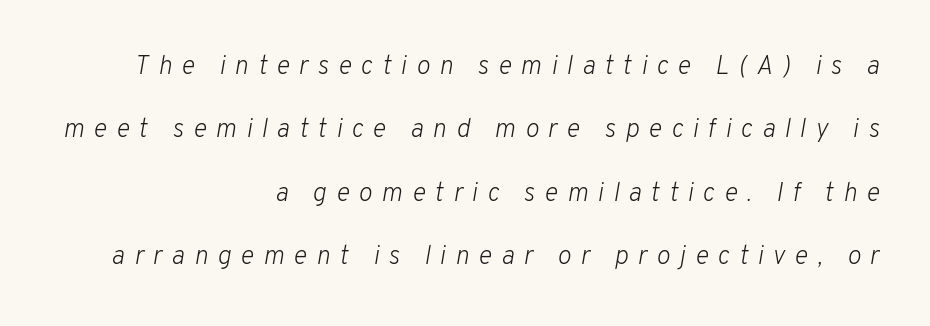
The image shows 26 px text type, italic (leaning right); set right-aligned, loose line spacing (2.44x), unusually wide letter spacing (+0.36 em), not underlined.
